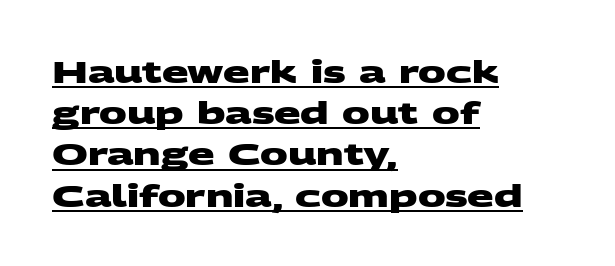
{"serif": "no", "bold": "yes", "weight": "heavy", "width": "wide", "stroke_contrast": "medium", "x_height": "large", "monospaced": "no", "underline": "yes", "align": "left", "line_spacing": "normal", "line_spacing_ratio": 1.33, "letter_spacing": "normal", "letter_spacing_em": 0.0, "glyph_px": 31}
